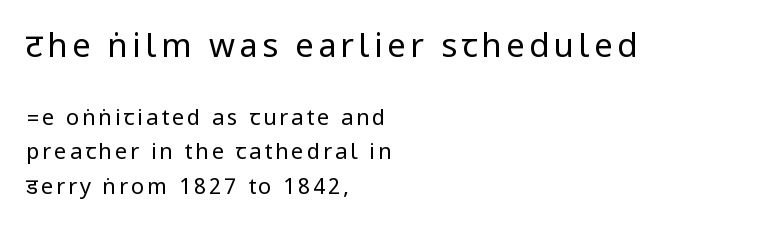
Stems and bowls with no extra thickness — not bold. The setting favours the left margin, as ordinary paragraphs usually do. In terms of leading, this rendering sits right in the middle. Clear beneath every line of the passage. The text was rendered using a sans face with plain stroke endings.
